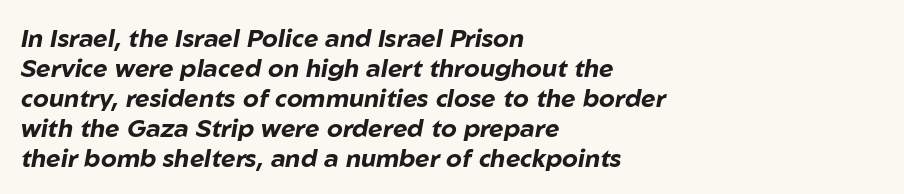
Q: Is the text bold? A: Yes.
Q: Is the text italic (slanted)? A: Yes, it leans right by about 10 degrees.
Q: Is the text underlined? A: No.
Q: How is the paragraph aligned? A: Left-aligned.
Q: Is the spacing between letters normal or unusually wide? A: Normal.
